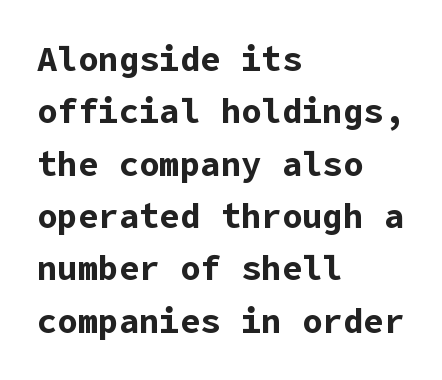
The image shows 34 px bold sans-serif type, upright; set left-aligned, normal line spacing (1.54x), normal letter spacing, not underlined; low stroke contrast and a medium x-height.
